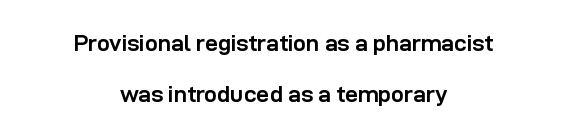
{"italic": "no", "bold": "yes", "underline": "no", "align": "center", "line_spacing": "loose", "line_spacing_ratio": 2.23, "letter_spacing": "normal", "letter_spacing_em": 0.0, "glyph_px": 23}
